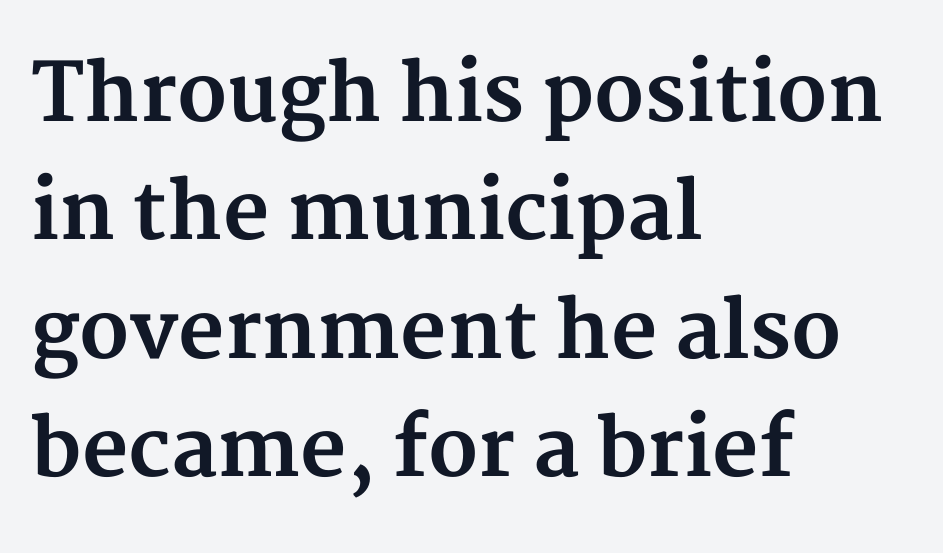
The image shows 80 px bold serif type, upright; set left-aligned, normal line spacing (1.48x), normal letter spacing, not underlined; medium stroke contrast and a medium x-height.
